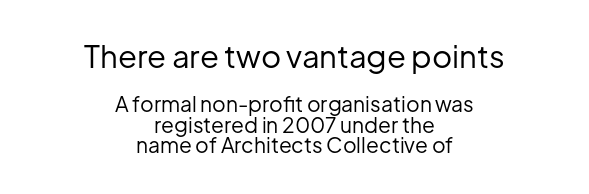
{"serif": "no", "italic": "no", "bold": "no", "weight": "regular", "width": "normal", "stroke_contrast": "low", "x_height": "medium", "monospaced": "no", "underline": "no", "align": "center", "line_spacing": "tight", "line_spacing_ratio": 0.98, "letter_spacing": "normal", "letter_spacing_em": 0.0, "larger_block": "first", "size_ratio": 1.48, "glyph_px": 31}
